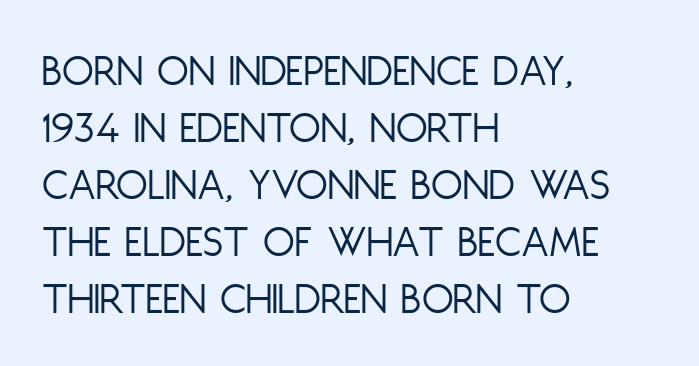
Q: Is the text bold? A: No.
Q: Is the text italic (slanted)? A: No, it is upright.
Q: Is the typeface a serif or a sans-serif typeface? A: Sans-serif.
Q: Is the text underlined? A: No.
Q: How is the paragraph aligned? A: Left-aligned.
Q: Is the spacing between letters normal or unusually wide? A: Normal.
Q: Width (condensed, normal, or wide)? A: Condensed.
Q: Stroke contrast? A: Low.
Q: x-height? A: Large.
Q: Monospaced? A: No.
